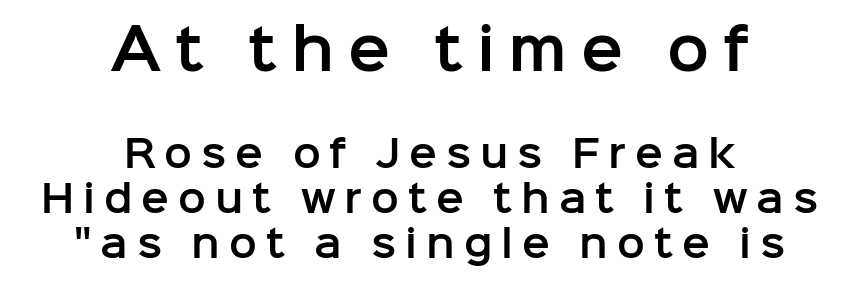
The image shows 56 px sans-serif type, upright; set centered, line spacing 1.22x, unusually wide letter spacing (+0.24 em), not underlined; the first (top) block is 1.51x larger; low stroke contrast and a medium x-height.
